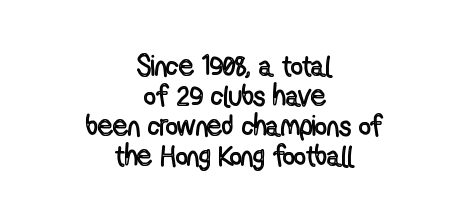
{"italic": "no", "width": "condensed", "x_height": "medium", "monospaced": "no", "underline": "no", "align": "center", "line_spacing": "tight", "line_spacing_ratio": 1.03, "letter_spacing": "normal", "letter_spacing_em": 0.0, "glyph_px": 29}
